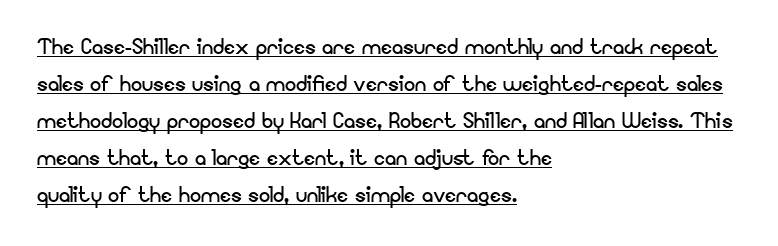
Weight class: somewhere from thin through regular. Students, observe the line beneath the letters — that is underlining. The lines sit at an ordinary, default distance from one another. Looks like regular typesetting: each glyph gets only the width it needs. It's the straight-up-and-down kind of type.
